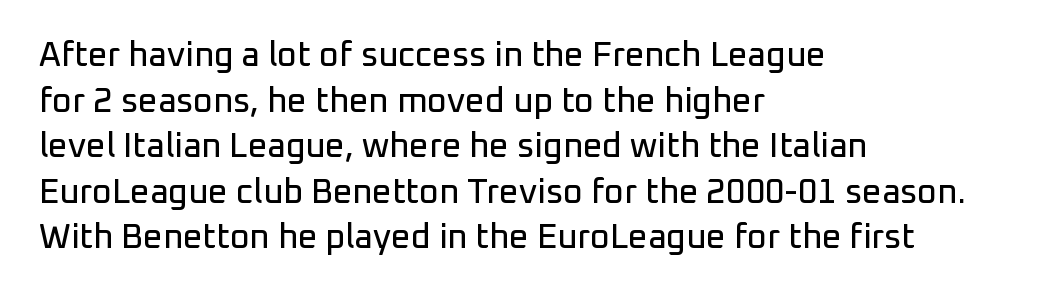
{"serif": "no", "italic": "no", "width": "normal", "stroke_contrast": "low", "x_height": "medium", "monospaced": "no", "underline": "no", "align": "left", "line_spacing": "normal", "line_spacing_ratio": 1.34, "letter_spacing": "normal", "letter_spacing_em": 0.0, "glyph_px": 34}
